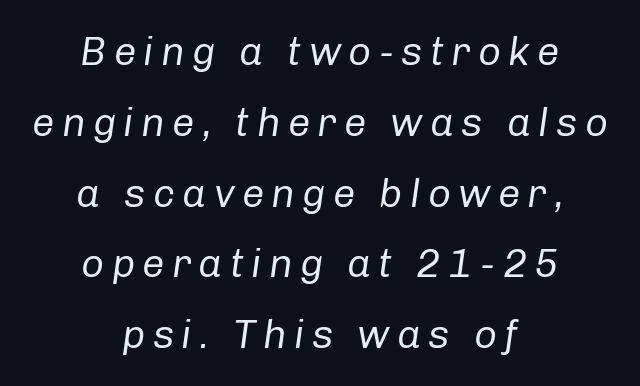
Q: Is the text bold? A: No.
Q: Is the text italic (slanted)? A: Yes, it leans right by about 8 degrees.
Q: Is the text underlined? A: No.
Q: How is the paragraph aligned? A: Centered.
Q: Width (condensed, normal, or wide)? A: Normal.
Q: Stroke contrast? A: Low.
Q: x-height? A: Medium.
Q: Monospaced? A: No.
